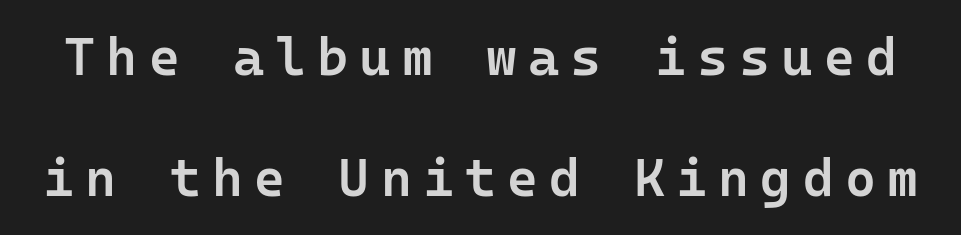
Q: Is the text bold? A: Semi-bold.
Q: Is the text italic (slanted)? A: No, it is upright.
Q: Is the typeface a serif or a sans-serif typeface? A: Sans-serif.
Q: Is the text underlined? A: No.
Q: Is the spacing between letters normal or unusually wide? A: Unusually wide.
Q: Is the spacing between lines tight, normal or loose? A: Loose.
Q: Width (condensed, normal, or wide)? A: Normal.
Q: Stroke contrast? A: Low.
Q: x-height? A: Medium.
